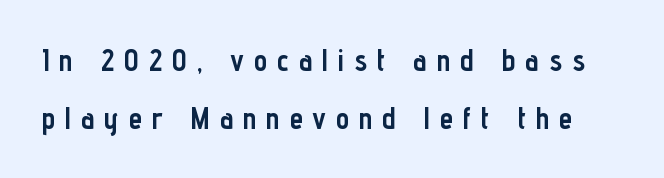
{"serif": "no", "italic": "no", "bold": "yes", "weight": "semibold", "width": "condensed", "stroke_contrast": "low", "x_height": "medium", "monospaced": "no", "underline": "no", "line_spacing": "loose", "line_spacing_ratio": 1.92, "letter_spacing": "wide", "letter_spacing_em": 0.33, "glyph_px": 30}
